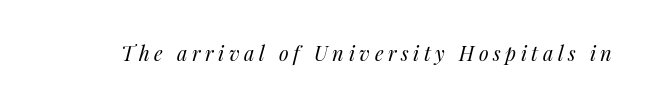
Compared with ordinary roman type, these characters are visibly tilted. Descenders hang freely into open space. Does extra space separate the letters? Yes, quite a lot of it. Stem width sits at or under what a default text font uses.
